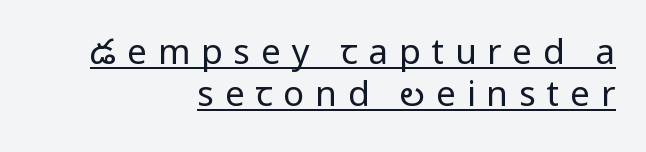
{"serif": "no", "italic": "no", "bold": "no", "weight": "regular", "width": "condensed", "stroke_contrast": "low", "x_height": "large", "monospaced": "no", "underline": "yes", "align": "right", "line_spacing_ratio": 1.19, "letter_spacing": "wide", "letter_spacing_em": 0.31, "glyph_px": 35}
